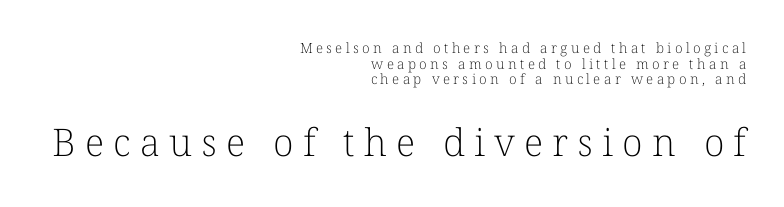
The image shows 38 px light serif type, upright; set right-aligned, tight line spacing (1.12x), unusually wide letter spacing (+0.24 em), not underlined; the second (bottom) block is 2.71x larger; low stroke contrast and a medium x-height.
